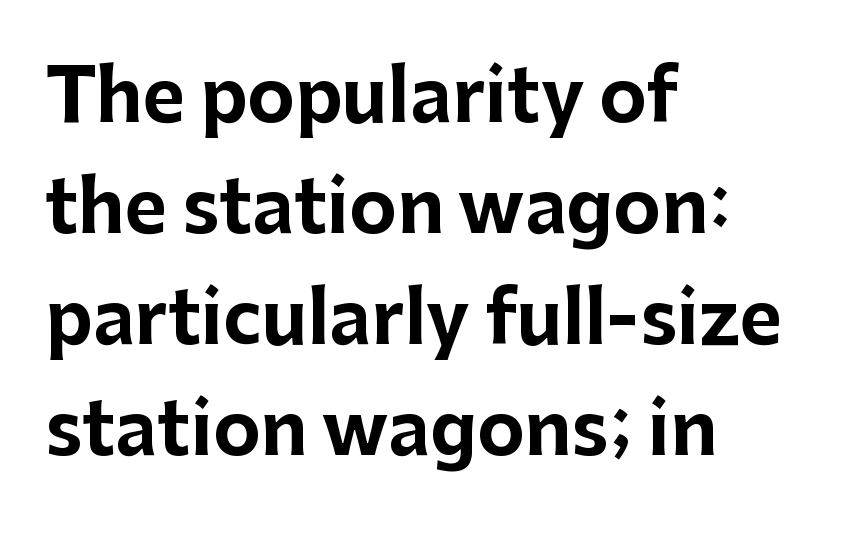
The image shows 72 px bold sans-serif type, upright; set left-aligned, normal line spacing (1.54x), normal letter spacing, not underlined; low stroke contrast and a medium x-height.
